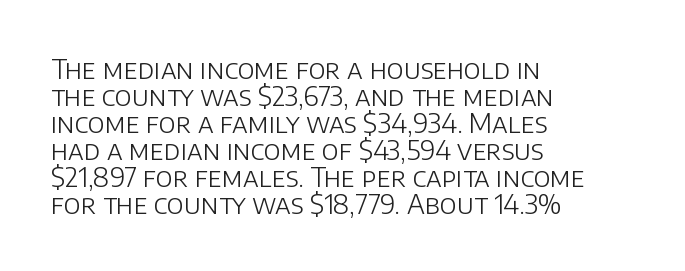
{"italic": "no", "bold": "no", "underline": "no", "align": "left", "line_spacing": "tight", "line_spacing_ratio": 1.0, "letter_spacing": "normal", "letter_spacing_em": 0.0, "glyph_px": 27}
